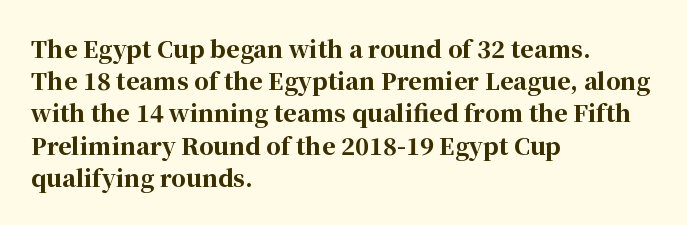
Teacher's note: observe the even left margin — that is flush-left alignment. Tracking here is standard; glyphs follow each other at the usual distance. Horizontal bands of white between lines are of average thickness. Is the type bold? Yes — the strokes are clearly thick and heavy. This is the regular roman posture of the typeface.
